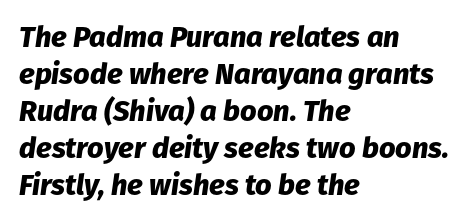
Look at the tracking — it's just the regular setting, nothing added. Character widths vary here, with narrow letters taking less room than wide ones. Reading down the column, the eye jumps a familiar distance to each next line. Weight: bold.
